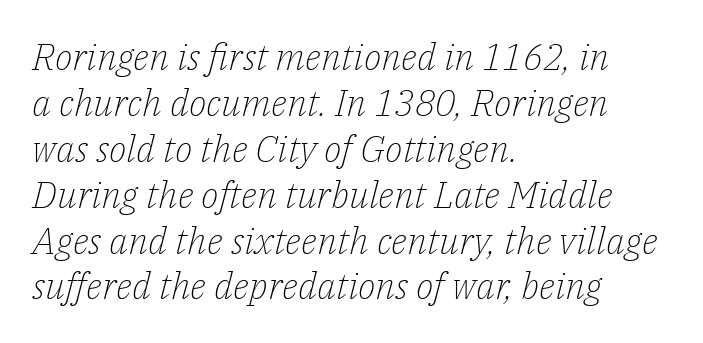
Q: Is the text bold? A: No.
Q: Is the text italic (slanted)? A: Yes, it leans right by about 14 degrees.
Q: Is the typeface a serif or a sans-serif typeface? A: Serif.
Q: Is the text underlined? A: No.
Q: How is the paragraph aligned? A: Left-aligned.
Q: Is the spacing between letters normal or unusually wide? A: Normal.
Q: Width (condensed, normal, or wide)? A: Normal.
Q: Stroke contrast? A: Low.
Q: x-height? A: Medium.
Q: Monospaced? A: No.
